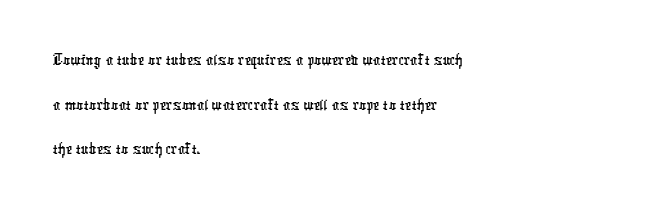
Here the designer chose a conventional face with non-uniform glyph widths. This rendering employs a face without finishing strokes, i.e., a sans-serif. Tracking value appears to be zero — textbook default spacing. Is the block centered? No — it sits flush against the left margin.
